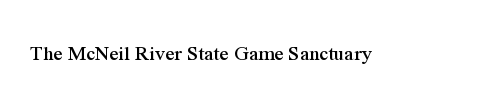
The image shows 22 px text type, upright; set normal letter spacing, not underlined.
